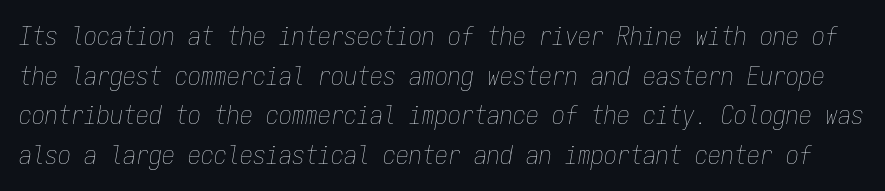
Q: Is the text bold? A: No.
Q: Is the text italic (slanted)? A: Yes, it leans right by about 9 degrees.
Q: Is the text underlined? A: No.
Q: Is the spacing between letters normal or unusually wide? A: Normal.
Q: Is the spacing between lines tight, normal or loose? A: Normal.
